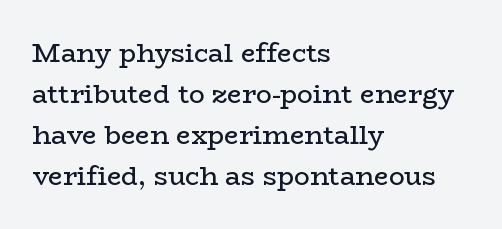
The words here are not underlined. Unbolded letterforms with no extra heft. Quick note: interline space is typical. These lines stack with their left ends in a neat column. Ordinary non-slanted type is in use. Here the glyphs are tracked normally, forming tight word shapes.
